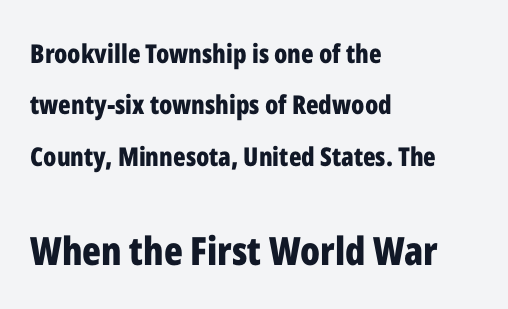
The image shows 39 px bold, condensed sans-serif type, upright; set left-aligned, loose line spacing (1.98x), normal letter spacing, not underlined; the second (bottom) block is 1.5x larger; low stroke contrast and a medium x-height.
